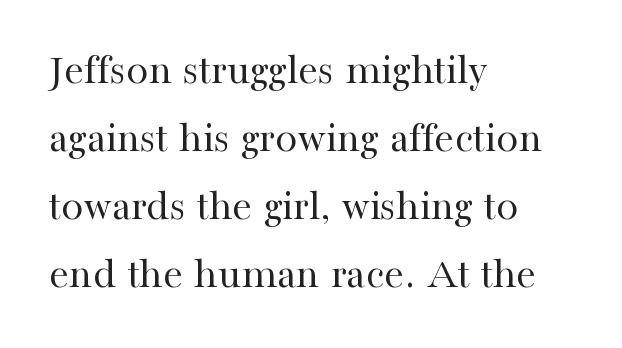
The image shows 45 px regular-weight serif type, upright; set left-aligned, normal line spacing (1.51x), normal letter spacing, not underlined; high stroke contrast and a medium x-height.
